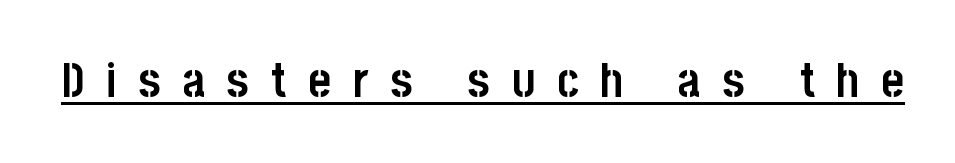
The image shows 48 px semibold, condensed sans-serif type, upright; set unusually wide letter spacing (+0.46 em), underlined; low stroke contrast and a large x-height.
